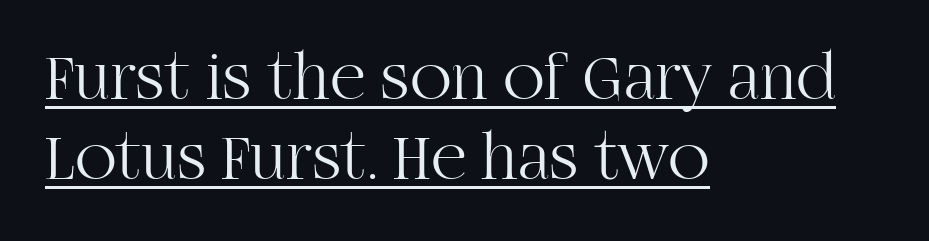
The image shows 69 px light serif type, upright; set left-aligned, line spacing 1.16x, normal letter spacing, underlined; high stroke contrast and a large x-height.
